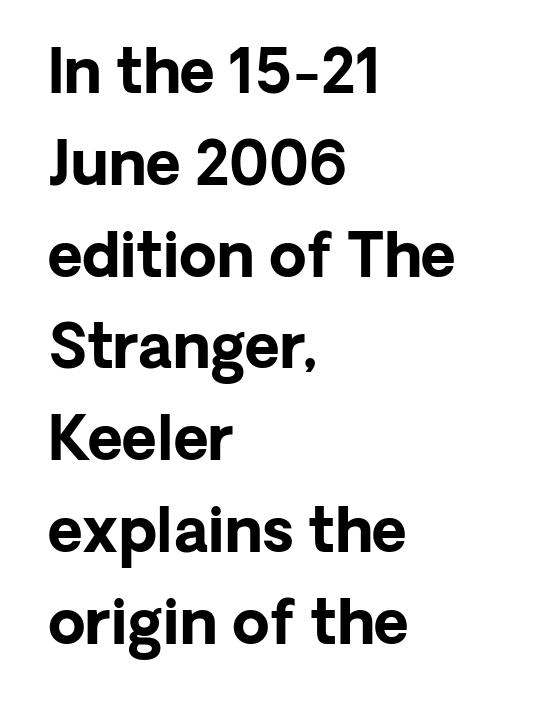
Nobody drew a line under any word here. Heft: maximum for text — a bold. Characters remain perfectly vertical along every line. Rows of type keep a routine distance in the vertical direction. The typeface chosen for these lines omits serifs.
